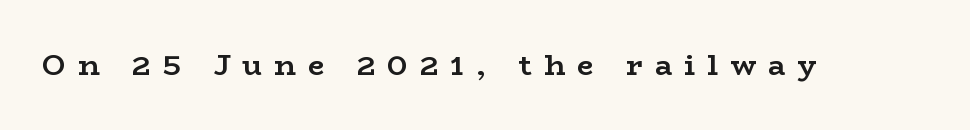
The image shows 29 px semibold, wide serif type, upright; set unusually wide letter spacing (+0.42 em), not underlined; low stroke contrast and a medium x-height.
